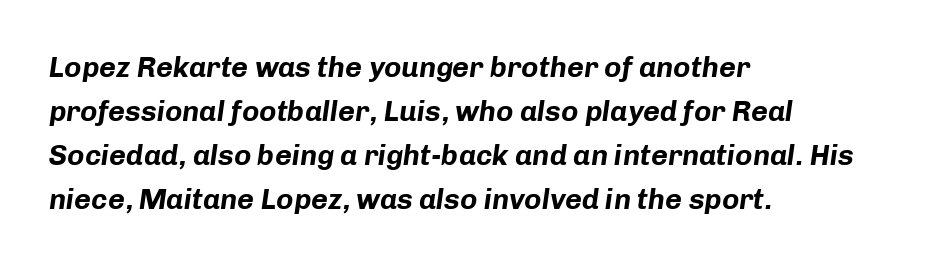
How are the letters spaced? Ordinarily, with no added tracking. The text carries the slant typical of an italic or oblique font. The rendering uses a moderate line-height, typical for paragraphs. Spacing verdict: proportional, widths tailored to each character. Horizontally, the lines are justified to the leading edge only. The sample has been set heavy, in full bold.
